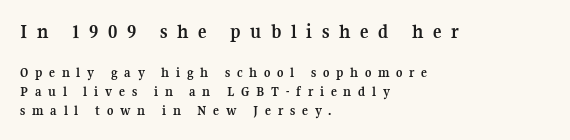
The words here are not underlined. Glyph-to-glyph distance is far greater than everyday printed text. The rendering shrinks the type as you move from the upper chunk to the lower. Reading down the block, your eye returns to a fixed left position each line. Students, this is bold: see how much ink each stroke carries. The line-height multiplier appears to be the usual default.
